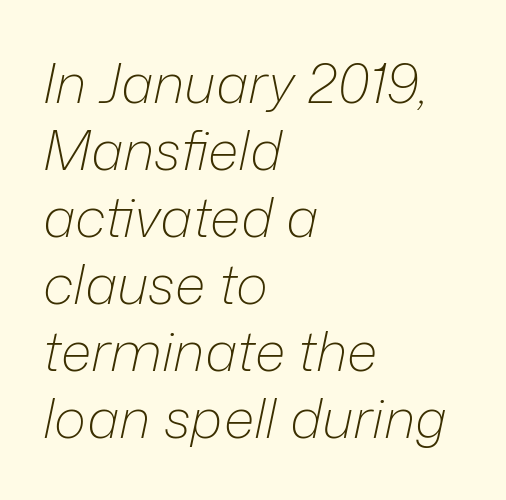
The image shows 55 px light type, italic (leaning right); set left-aligned, line spacing 1.22x, normal letter spacing, not underlined; low stroke contrast and a medium x-height.
